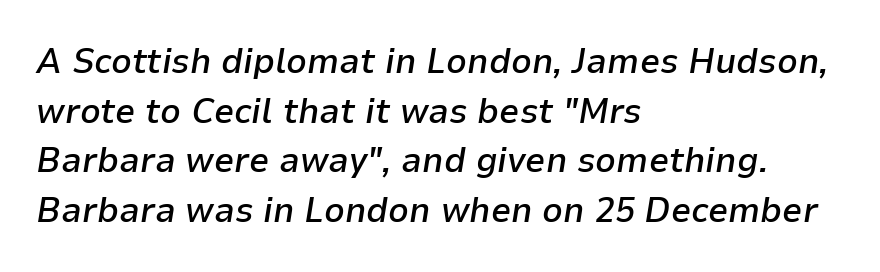
Standard letterfit; no display-style spreading of the glyphs. Underline: absent. The text carries the slant typical of an italic or oblique font. The face used here is proportionally spaced, like ordinary book or web type.
